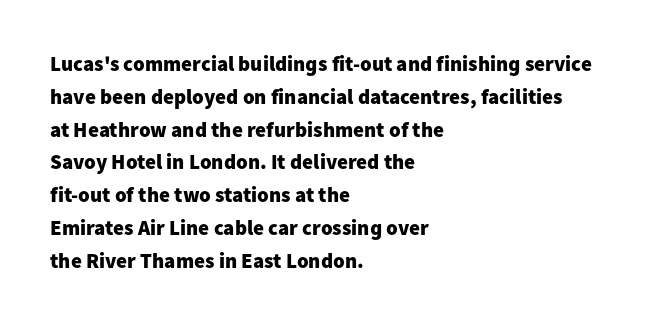
Weight check: bold — yes, fully. This rendering features lettering with no underline. This is the regular roman posture of the typeface. Is there much room between lines? A standard amount, neither cramped nor airy. No extra tracking has been applied to these lines. The rag falls on the right side of this text block.
